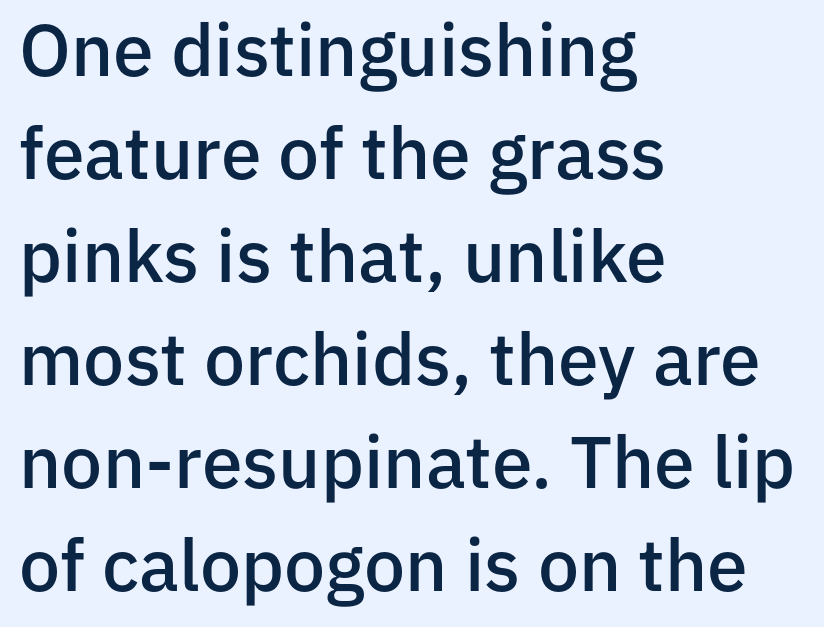
{"serif": "no", "italic": "no", "bold": "semi", "weight": "semibold", "width": "normal", "stroke_contrast": "low", "x_height": "medium", "monospaced": "no", "underline": "no", "align": "left", "line_spacing": "normal", "line_spacing_ratio": 1.41, "letter_spacing": "normal", "letter_spacing_em": 0.0, "glyph_px": 73}
